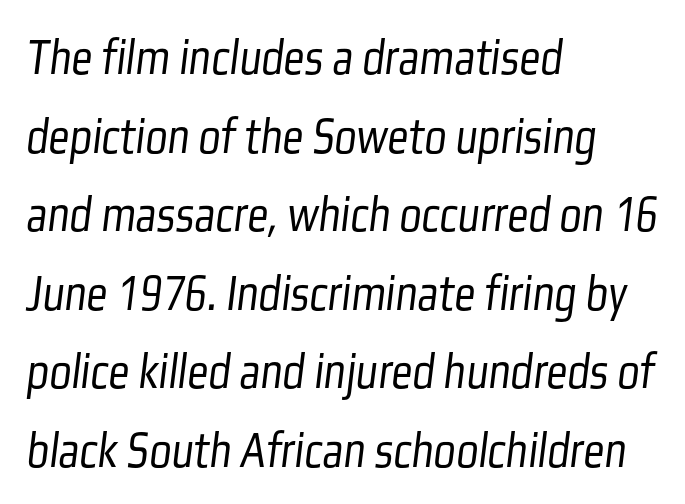
The glyphs in this specimen are sans serif. Horizontal alignment here is leftward, the default for most running prose. Think of a printed novel: that variable character pitch is what you see here. The leading is moderate, giving the passage an even texture. Any mark beneath the type? The region is blank. The horizontal fit of the characters is conventional and even.
